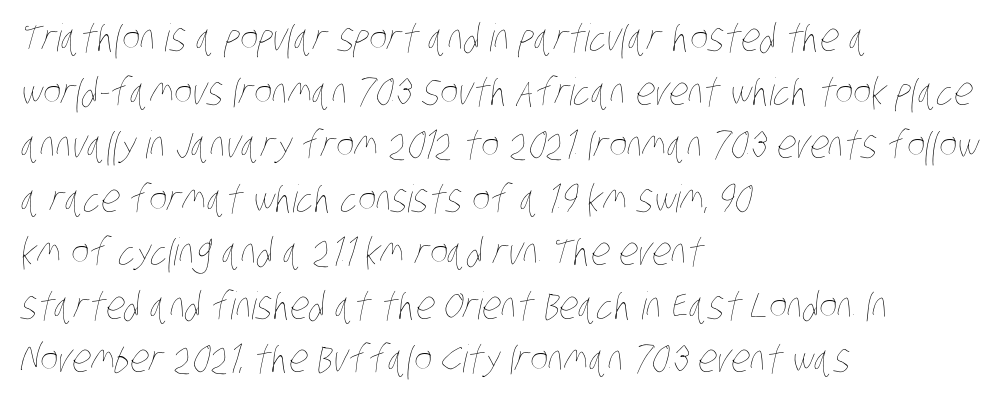
The image shows 38 px thin, condensed type; set left-aligned, normal line spacing (1.41x), normal letter spacing, not underlined; low stroke contrast and a large x-height.
